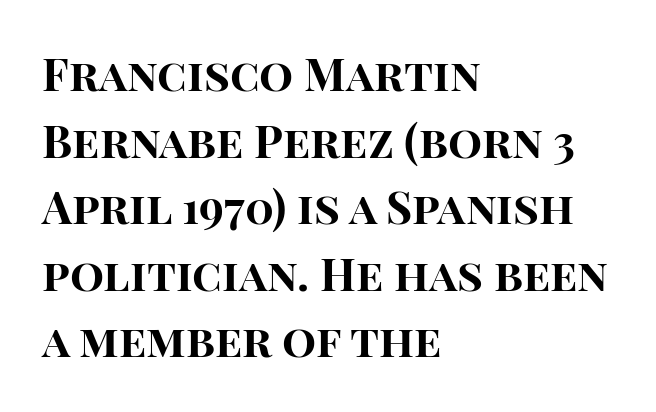
The image shows 45 px bold sans-serif type, upright; set left-aligned, normal line spacing (1.48x), normal letter spacing, not underlined; high stroke contrast and a large x-height.
